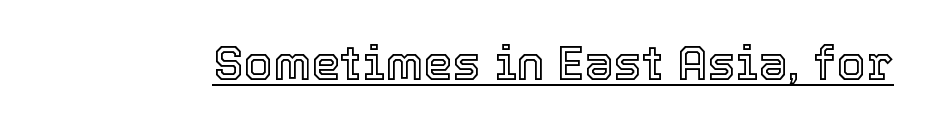
Q: Is the text italic (slanted)? A: No, it is upright.
Q: Is the text underlined? A: Yes.
Q: Is the spacing between letters normal or unusually wide? A: Normal.
Q: Width (condensed, normal, or wide)? A: Normal.
Q: x-height? A: Medium.
Q: Monospaced? A: No.
